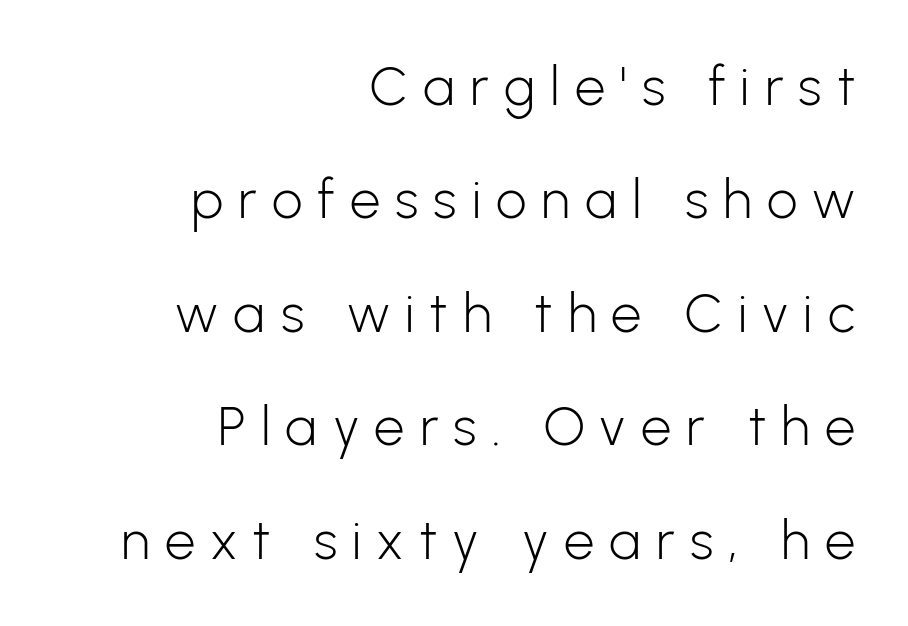
The gaps between neighbouring characters are conspicuously large. Leading: increased. Every stem runs plumb, perpendicular to the baseline. Look at the bottom of the vertical strokes: they stop flat, with no serifs. This is not heavy type; no bold has been used.
